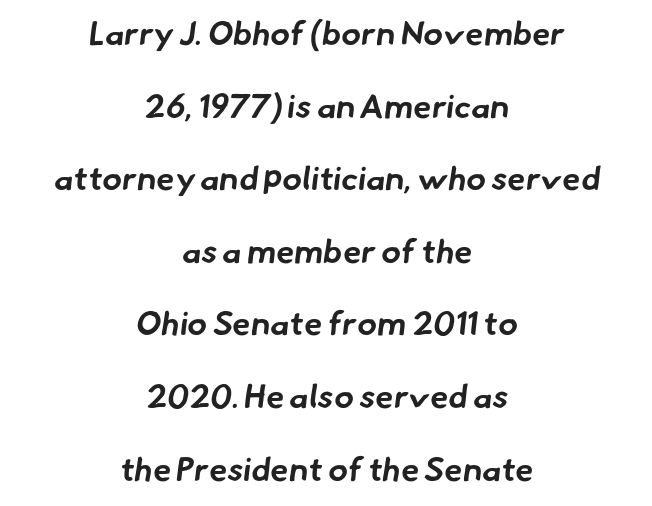
Q: Is the text bold? A: Yes.
Q: Is the typeface a serif or a sans-serif typeface? A: Sans-serif.
Q: Is the text underlined? A: No.
Q: How is the paragraph aligned? A: Centered.
Q: Is the spacing between letters normal or unusually wide? A: Normal.
Q: Is the spacing between lines tight, normal or loose? A: Loose.
Q: Width (condensed, normal, or wide)? A: Normal.
Q: Stroke contrast? A: Low.
Q: x-height? A: Small.
Q: Monospaced? A: No.
